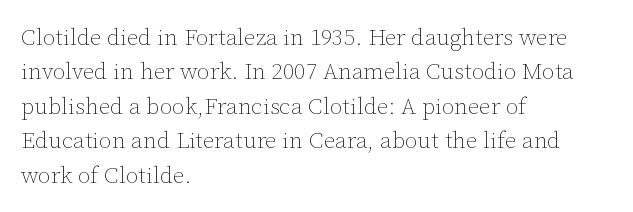
Q: Is the text bold? A: No.
Q: Is the text italic (slanted)? A: No, it is upright.
Q: Is the text underlined? A: No.
Q: How is the paragraph aligned? A: Left-aligned.
Q: Is the spacing between letters normal or unusually wide? A: Normal.
Q: Is the spacing between lines tight, normal or loose? A: Normal.
